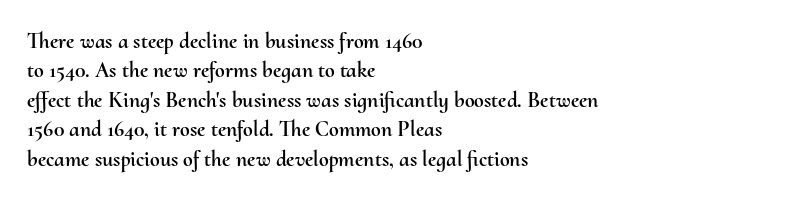
{"italic": "no", "underline": "no", "align": "left", "line_spacing": "normal", "line_spacing_ratio": 1.34, "letter_spacing": "normal", "letter_spacing_em": 0.0, "glyph_px": 22}
